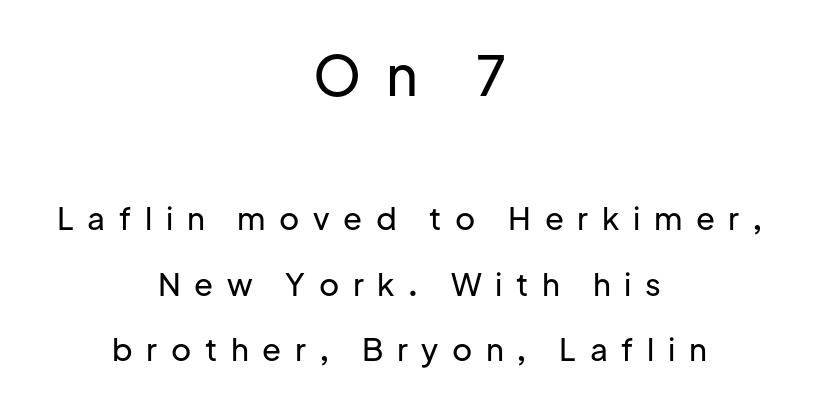
These lines are rendered in a variable-pitch font. Characters follow at a spacing far wider than the type designer built in. The designer went with a sans here, leaving each stem footless. Designer's note — italics off, roman on. Underline: absent.
